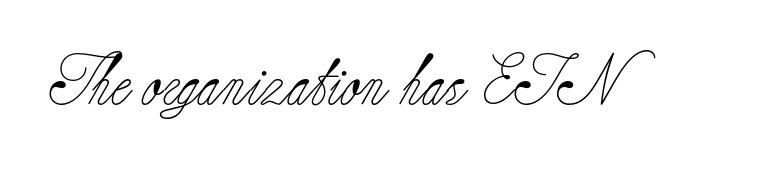
These glyphs show unthickened strokes, regular width or finer. Spacing verdict: proportional, widths tailored to each character. The foot of each line stays bare and open. The face used here is seriffed, in the tradition of book romans. Each word holds together tightly as a unit, with standard inter-letter gaps.
